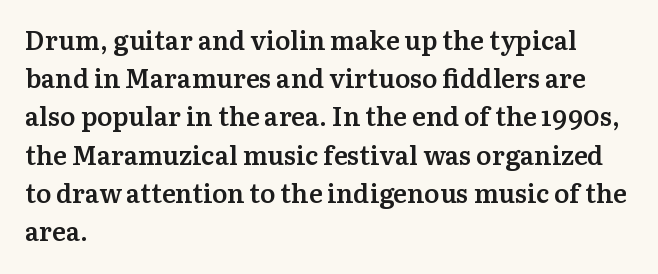
The image shows 26 px text type, upright; set left-aligned, normal line spacing (1.47x), normal letter spacing, not underlined.
